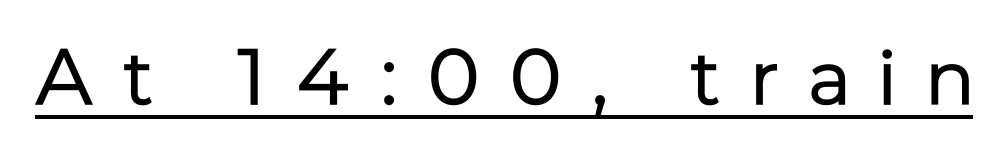
{"serif": "no", "italic": "no", "bold": "no", "weight": "regular", "width": "normal", "stroke_contrast": "low", "x_height": "medium", "monospaced": "no", "underline": "yes", "letter_spacing": "wide", "letter_spacing_em": 0.39, "glyph_px": 78}
